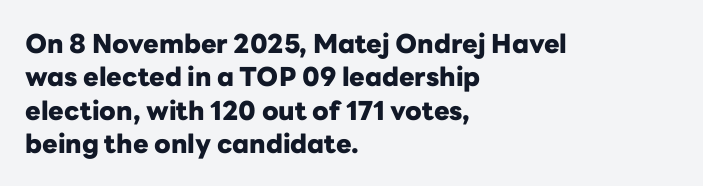
{"italic": "no", "bold": "yes", "underline": "no", "align": "left", "line_spacing": "normal", "line_spacing_ratio": 1.28, "letter_spacing": "normal", "letter_spacing_em": 0.0, "glyph_px": 26}
